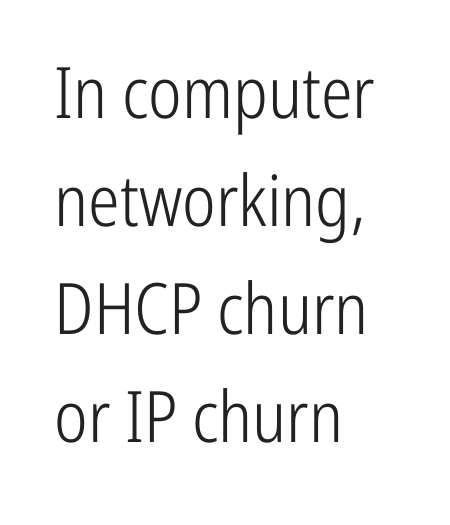
The image shows 71 px light, condensed sans-serif type, upright; set left-aligned, normal line spacing (1.52x), normal letter spacing, not underlined; low stroke contrast and a medium x-height.
